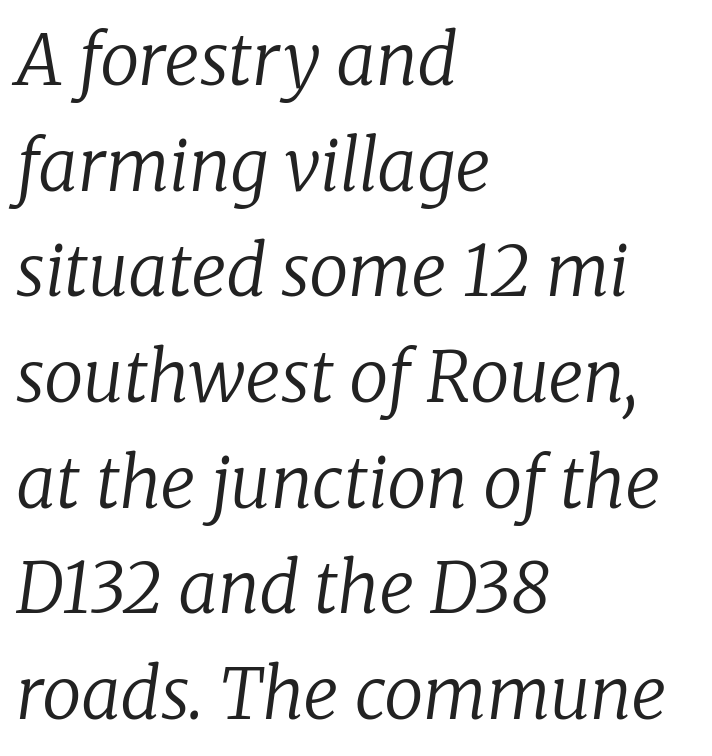
Do the characters align in a grid? No, the font is proportional. Compared with a centered layout, this one pins lines to the left instead. How are the letters spaced? Ordinarily, with no added tracking. I'd call this a serif setting — the letters wear small feet.
